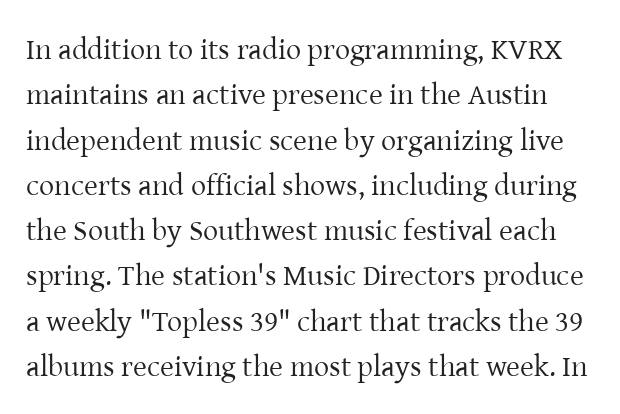
Q: Is the text bold? A: No.
Q: Is the text italic (slanted)? A: No, it is upright.
Q: Is the typeface a serif or a sans-serif typeface? A: Serif.
Q: Is the text underlined? A: No.
Q: Is the spacing between letters normal or unusually wide? A: Normal.
Q: Is the spacing between lines tight, normal or loose? A: Normal.
Q: Width (condensed, normal, or wide)? A: Normal.
Q: Stroke contrast? A: Low.
Q: x-height? A: Medium.
Q: Monospaced? A: No.
